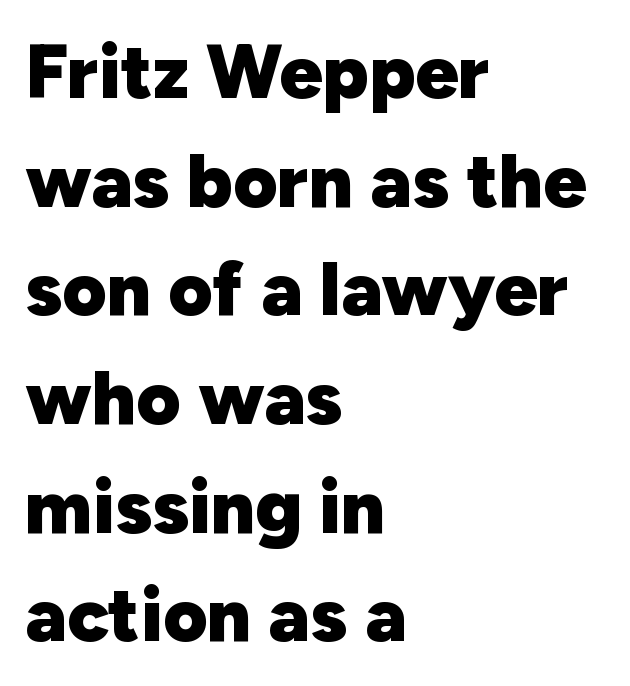
The space beneath each line is pristine and unruled. Short note: letters normally spaced. The face used here has the dense, thick strokes of a bold. What kind of face is this? One without serifs — a sans. Compared with typical paragraphs, the rows here are spaced about the same. Proportional: the letters do not fall into vertical columns.
